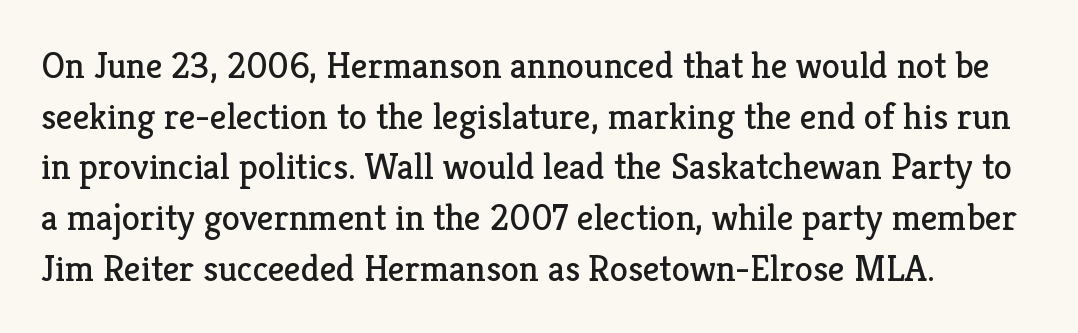
The image shows 37 px regular-weight serif type, upright; set left-aligned, normal line spacing (1.37x), normal letter spacing, not underlined; low stroke contrast and a medium x-height.
